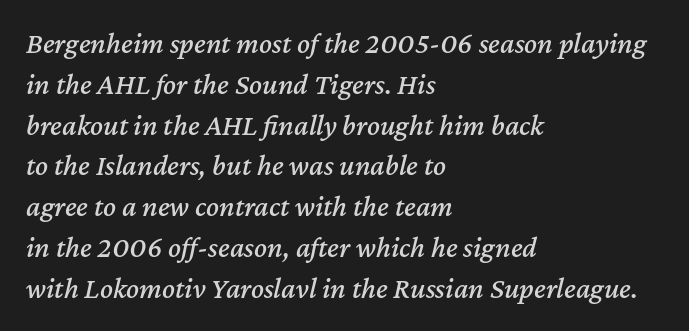
{"italic": "yes", "lean": "right", "slant_degrees": 12, "width": "normal", "stroke_contrast": "medium", "x_height": "medium", "monospaced": "no", "underline": "no", "align": "left", "line_spacing": "normal", "line_spacing_ratio": 1.36, "letter_spacing": "normal", "letter_spacing_em": 0.0, "glyph_px": 30}
